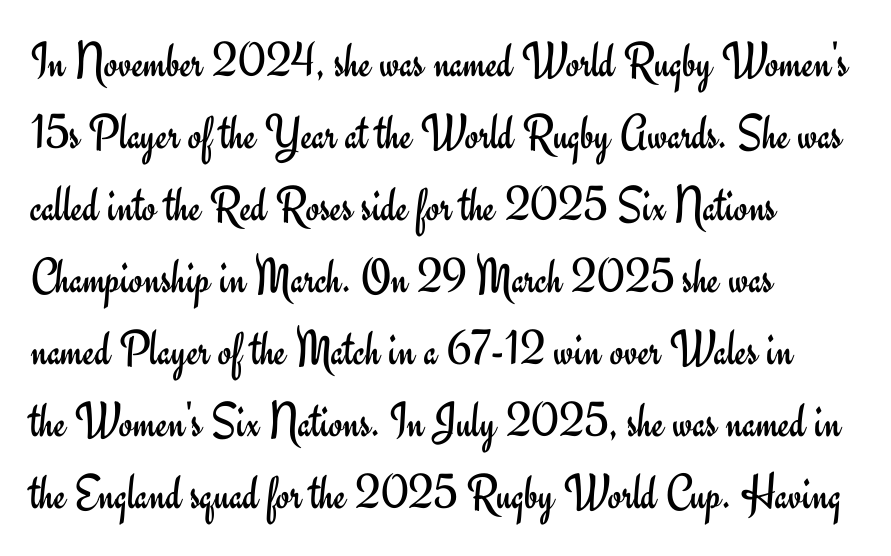
The image shows 50 px regular-weight sans-serif type; set left-aligned, normal line spacing (1.44x), normal letter spacing, not underlined; low stroke contrast and a small x-height.
